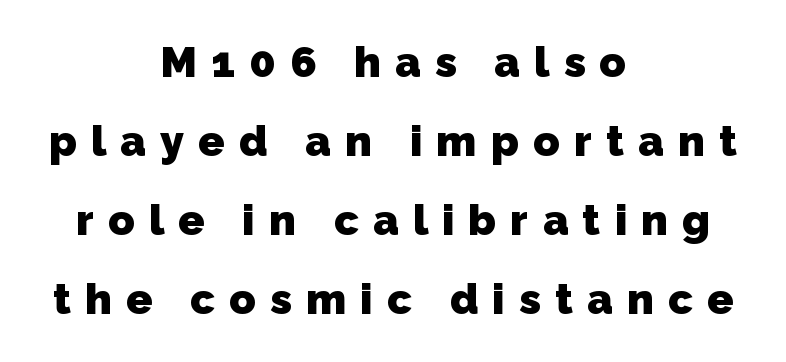
The passage shown is typeset with a sans-serif family. Descender tails drop into unmarked territory. I'd describe the lettering as bold — thick and assertive. The gaps between neighbouring characters are conspicuously large. The whitespace from short lines is split evenly between both sides.
